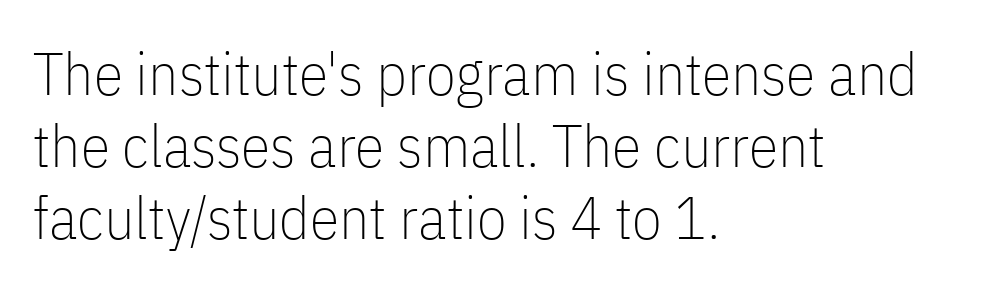
The image shows 60 px thin, condensed sans-serif type, upright; set left-aligned, line spacing 1.2x, normal letter spacing, not underlined; low stroke contrast and a medium x-height.
